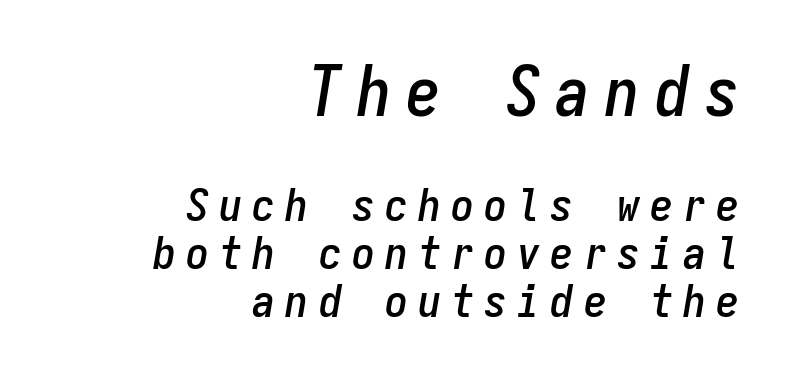
Q: Is the text italic (slanted)? A: Yes, it leans right by about 9 degrees.
Q: Is the text underlined? A: No.
Q: How is the paragraph aligned? A: Right-aligned.
Q: Is the spacing between letters normal or unusually wide? A: Unusually wide.
Q: Is the spacing between lines tight, normal or loose? A: Tight.
Q: Which block of text is set in a larger size, the first (top) or the second (bottom)? A: The first (top) one.
Q: Width (condensed, normal, or wide)? A: Condensed.
Q: Stroke contrast? A: Low.
Q: x-height? A: Medium.
Q: Monospaced? A: Yes.
